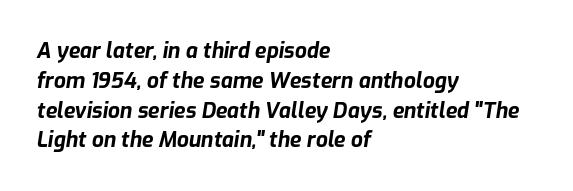
Q: Is the text bold? A: Yes.
Q: Is the text italic (slanted)? A: Yes, it leans right by about 9 degrees.
Q: Is the text underlined? A: No.
Q: How is the paragraph aligned? A: Left-aligned.
Q: Is the spacing between letters normal or unusually wide? A: Normal.
Q: Is the spacing between lines tight, normal or loose? A: Normal.
